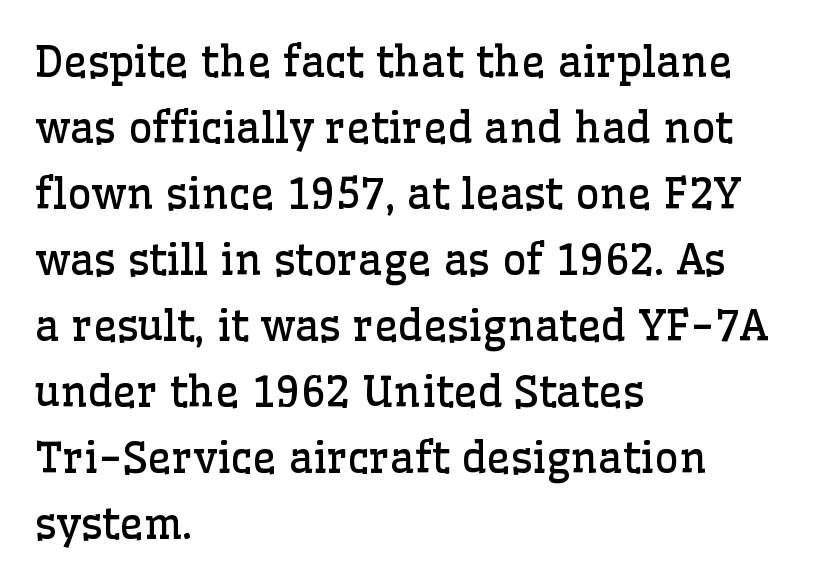
Q: Is the text bold? A: No.
Q: Is the text italic (slanted)? A: No, it is upright.
Q: Is the typeface a serif or a sans-serif typeface? A: Serif.
Q: Is the text underlined? A: No.
Q: How is the paragraph aligned? A: Left-aligned.
Q: Is the spacing between letters normal or unusually wide? A: Normal.
Q: Is the spacing between lines tight, normal or loose? A: Normal.
Q: Width (condensed, normal, or wide)? A: Normal.
Q: Stroke contrast? A: Low.
Q: x-height? A: Medium.
Q: Monospaced? A: No.
